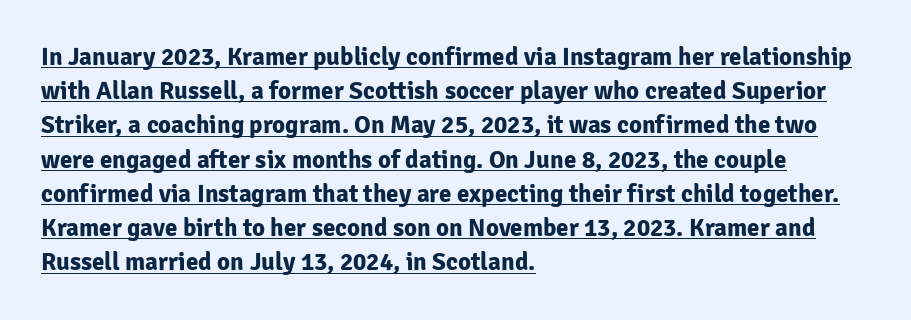
Q: Is the text bold? A: Yes.
Q: Is the text italic (slanted)? A: No, it is upright.
Q: Is the text underlined? A: Yes.
Q: How is the paragraph aligned? A: Left-aligned.
Q: Is the spacing between letters normal or unusually wide? A: Normal.
Q: Is the spacing between lines tight, normal or loose? A: Normal.
